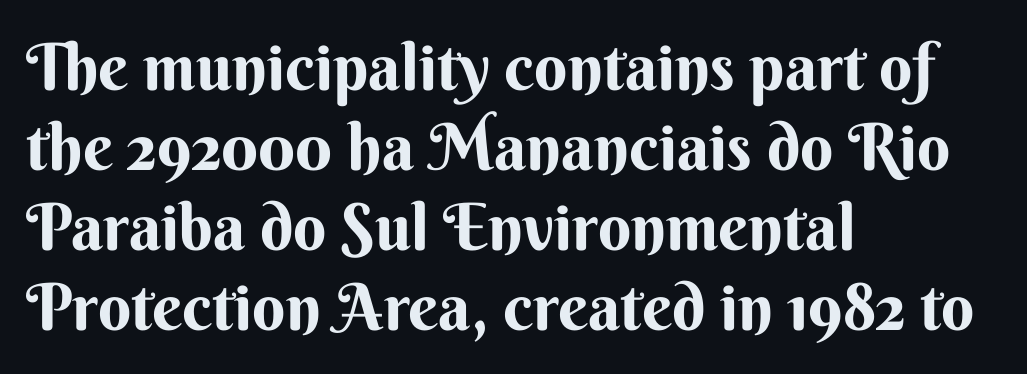
Q: Is the text bold? A: Yes.
Q: Is the text italic (slanted)? A: No, it is upright.
Q: Is the typeface a serif or a sans-serif typeface? A: Sans-serif.
Q: Is the text underlined? A: No.
Q: How is the paragraph aligned? A: Left-aligned.
Q: Is the spacing between letters normal or unusually wide? A: Normal.
Q: Width (condensed, normal, or wide)? A: Normal.
Q: Stroke contrast? A: Medium.
Q: x-height? A: Small.
Q: Monospaced? A: No.
